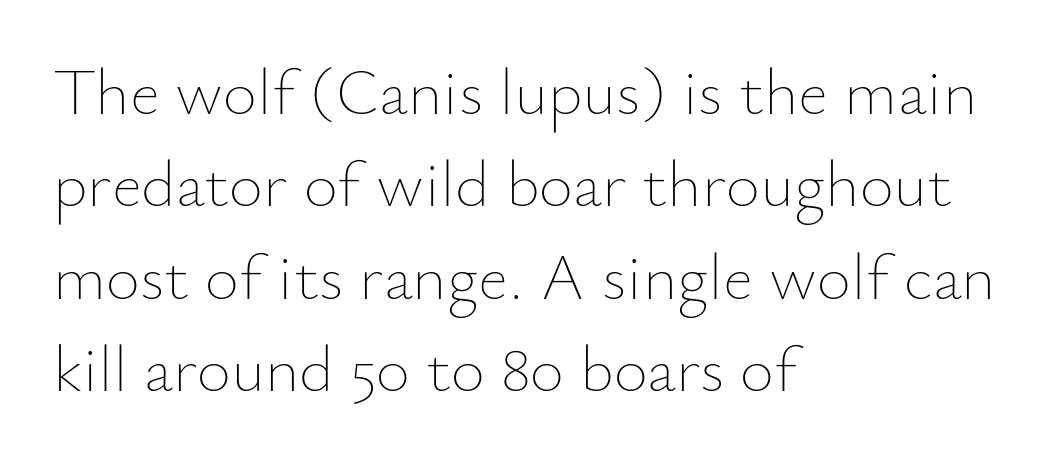
{"italic": "no", "bold": "no", "weight": "thin", "width": "normal", "stroke_contrast": "low", "x_height": "small", "monospaced": "no", "underline": "no", "align": "left", "line_spacing": "normal", "line_spacing_ratio": 1.4, "letter_spacing": "normal", "letter_spacing_em": 0.0, "glyph_px": 66}
